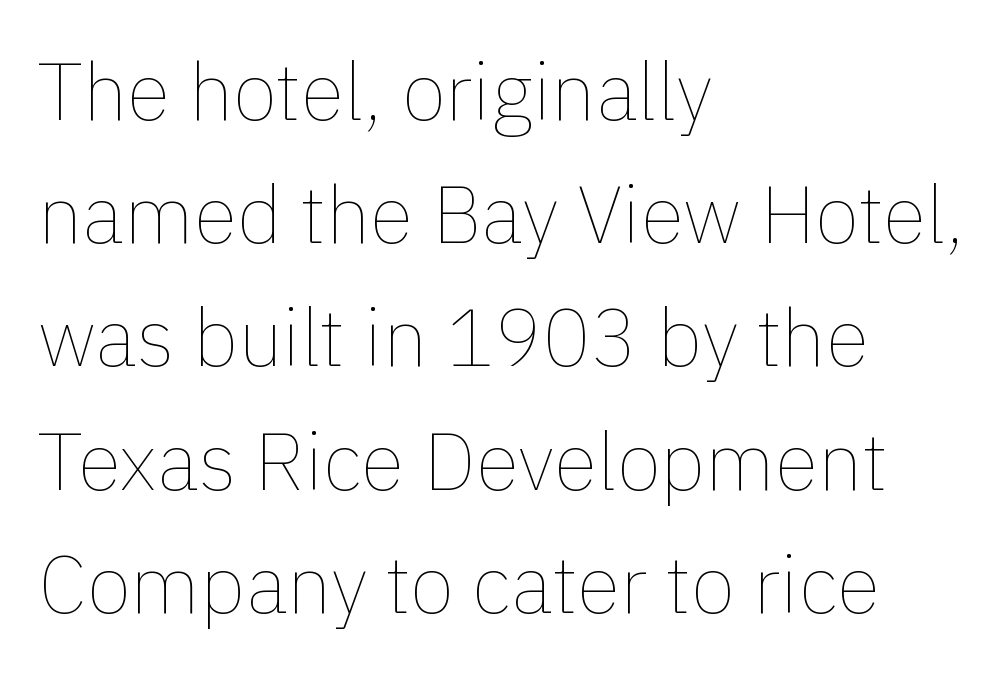
The image shows 80 px thin type, upright; set left-aligned, normal line spacing (1.54x), normal letter spacing, not underlined; a medium x-height.
